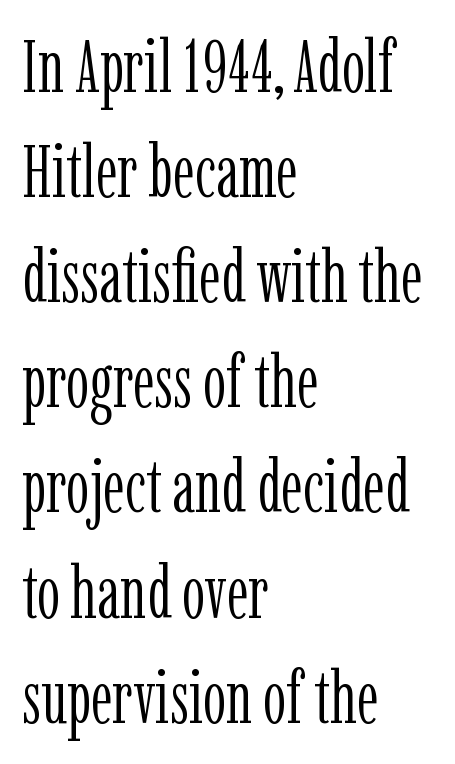
Think of a printed novel: that variable character pitch is what you see here. Unlike italic type, these characters show no tilt at all. Each new line begins a customary step beneath the previous one. Plain, unruled lines of type.
